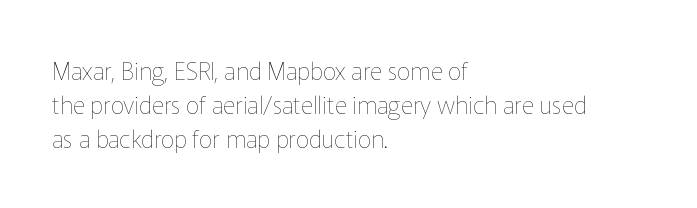
The image shows 24 px text type, upright; set left-aligned, normal line spacing (1.42x), normal letter spacing, not underlined.
